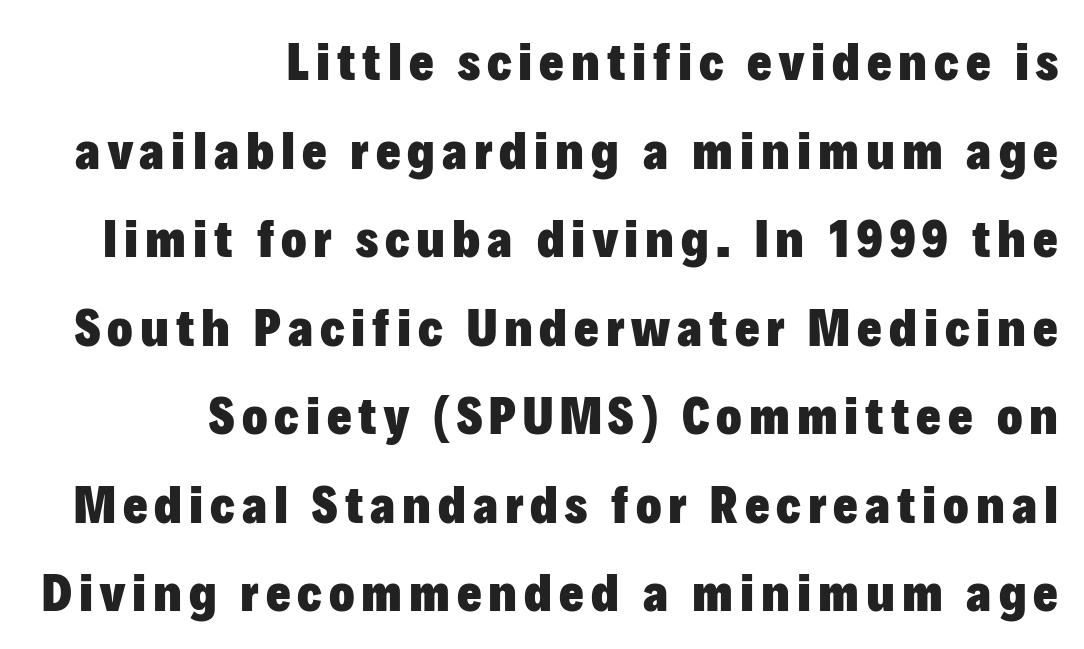
The image shows 53 px heavy sans-serif type, upright; set right-aligned, normal line spacing (1.67x), not underlined; low stroke contrast and a medium x-height.
